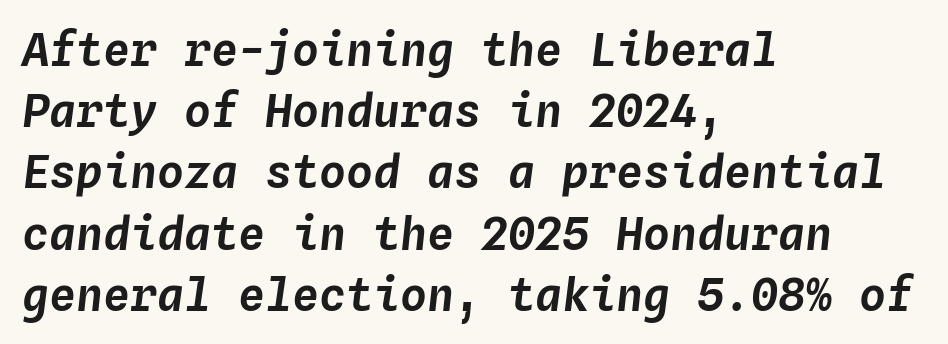
{"italic": "yes", "lean": "right", "slant_degrees": 4, "width": "normal", "stroke_contrast": "low", "x_height": "medium", "monospaced": "yes", "underline": "no", "align": "left", "line_spacing": "normal", "line_spacing_ratio": 1.36, "letter_spacing": "normal", "letter_spacing_em": 0.0, "glyph_px": 45}
